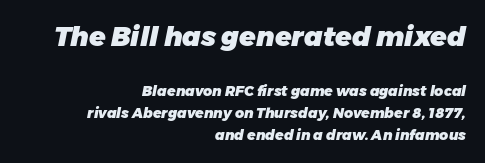
In terms of posture, this sample is oblique. Reading down the column, the eye jumps a familiar distance to each next line. Stroke thickness is high; the sample reads as a true bold. Short note: letters normally spaced.
